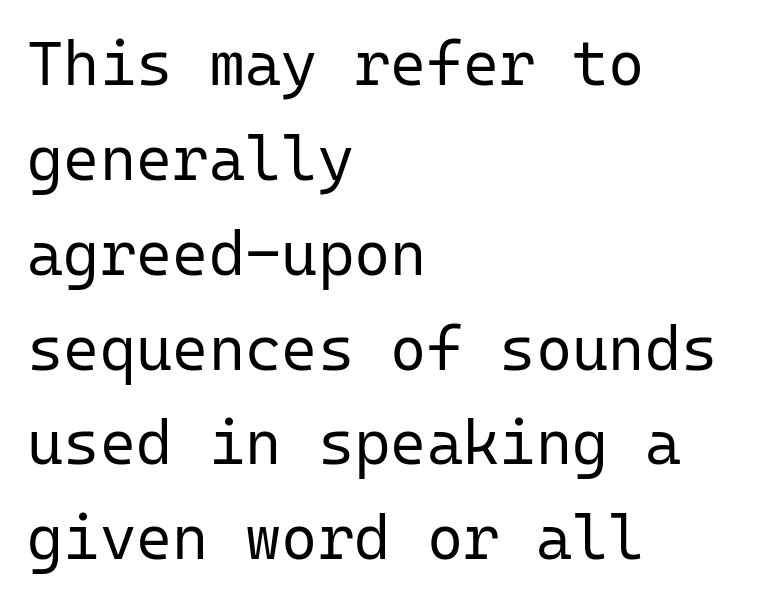
The image shows 62 px regular-weight sans-serif type, upright, monospaced; set left-aligned, normal line spacing (1.53x), normal letter spacing, not underlined; low stroke contrast and a medium x-height.
